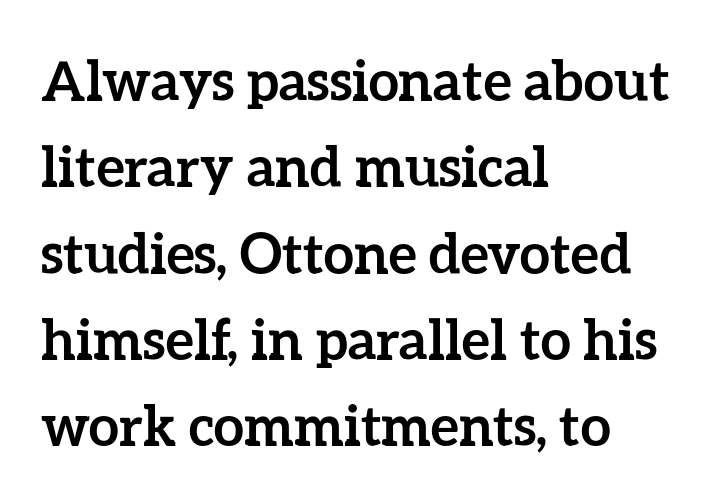
Q: Is the text bold? A: Yes.
Q: Is the text italic (slanted)? A: No, it is upright.
Q: Is the text underlined? A: No.
Q: How is the paragraph aligned? A: Left-aligned.
Q: Is the spacing between letters normal or unusually wide? A: Normal.
Q: Is the spacing between lines tight, normal or loose? A: Normal.
Q: Width (condensed, normal, or wide)? A: Normal.
Q: Stroke contrast? A: Low.
Q: x-height? A: Medium.
Q: Monospaced? A: No.
